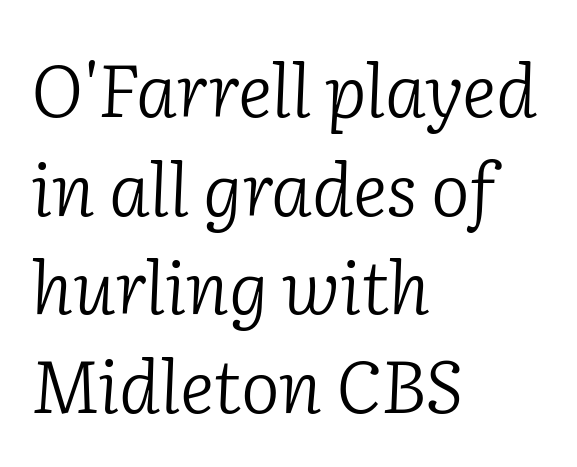
Default kerning and tracking; the words read as compact shapes. Unlike a clean sans, this face finishes its strokes with serifs. The lettering tilts uniformly, giving the passage an italic look. The passage shown is typed in a proportional face where columns would drift.
